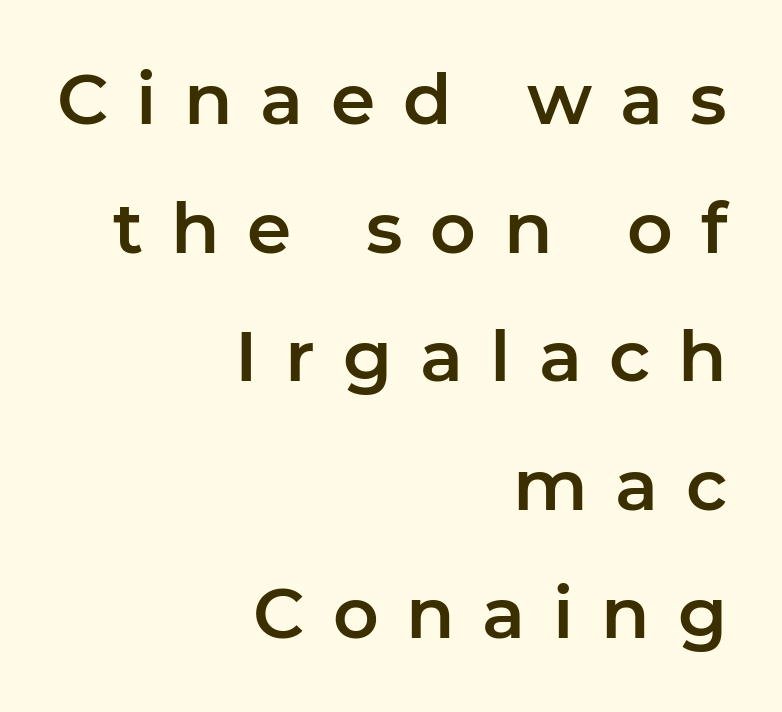
Q: Is the text italic (slanted)? A: No, it is upright.
Q: Is the typeface a serif or a sans-serif typeface? A: Sans-serif.
Q: Is the text underlined? A: No.
Q: How is the paragraph aligned? A: Right-aligned.
Q: Is the spacing between letters normal or unusually wide? A: Unusually wide.
Q: Width (condensed, normal, or wide)? A: Normal.
Q: Stroke contrast? A: Low.
Q: x-height? A: Medium.
Q: Monospaced? A: No.
